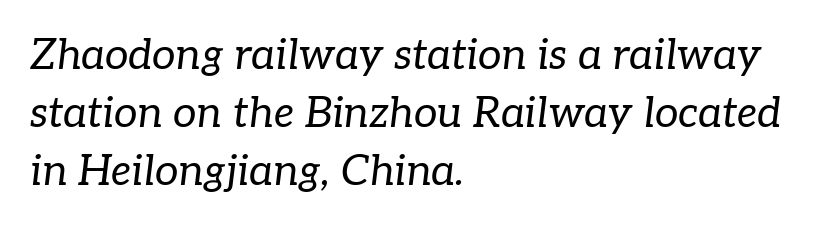
Observe the lean: these are italic letterforms. The strokes are not fattened; the text isn't bold. The typesetter chose a ragged-right arrangement here. Caption: standard tracking, unaltered. What kind of face is this? One with serifs.
